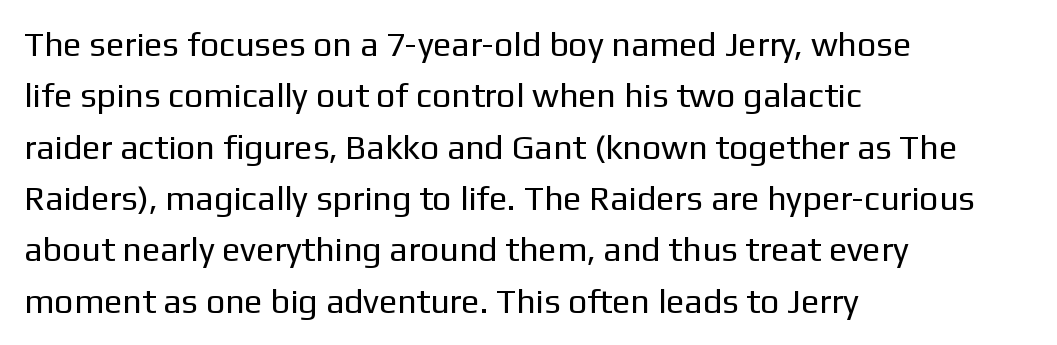
Q: Is the text bold? A: No.
Q: Is the text italic (slanted)? A: No, it is upright.
Q: Is the typeface a serif or a sans-serif typeface? A: Sans-serif.
Q: Is the text underlined? A: No.
Q: How is the paragraph aligned? A: Left-aligned.
Q: Is the spacing between letters normal or unusually wide? A: Normal.
Q: Is the spacing between lines tight, normal or loose? A: Normal.
Q: Width (condensed, normal, or wide)? A: Normal.
Q: Stroke contrast? A: Low.
Q: x-height? A: Medium.
Q: Monospaced? A: No.
